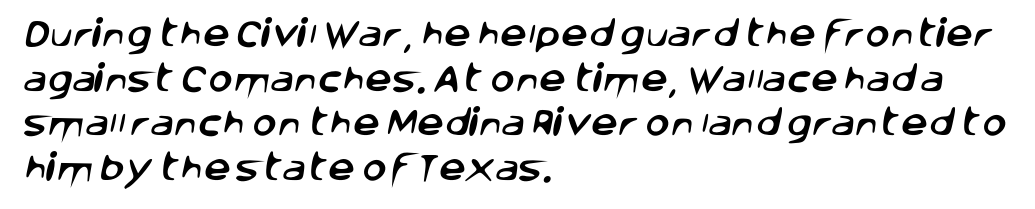
{"serif": "no", "width": "normal", "stroke_contrast": "low", "x_height": "large", "monospaced": "no", "underline": "no", "align": "left", "line_spacing": "normal", "line_spacing_ratio": 1.49, "letter_spacing": "normal", "letter_spacing_em": 0.0, "glyph_px": 30}
